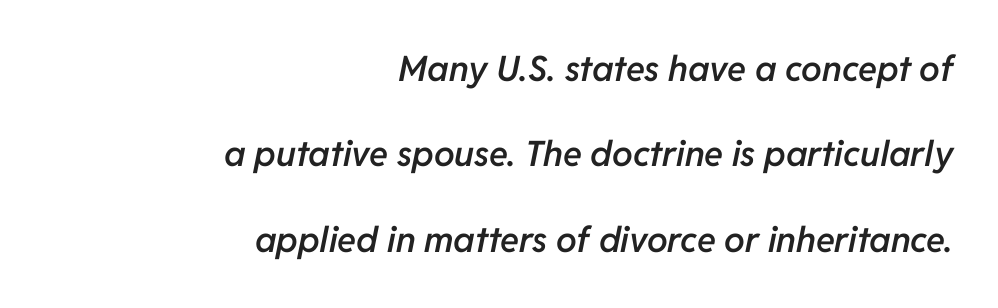
The vertical gap from one line to the next is large. Observe the lean: these are italic letterforms. Observe the ordinary spacing: letters are neighbours, not strangers. The glyphs are unaccompanied by any horizontal stroke below them.
